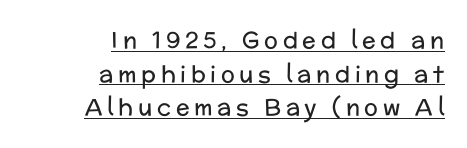
{"italic": "no", "bold": "no", "underline": "yes", "align": "right", "line_spacing": "normal", "line_spacing_ratio": 1.46, "letter_spacing": "wide", "letter_spacing_em": 0.2, "glyph_px": 23}
